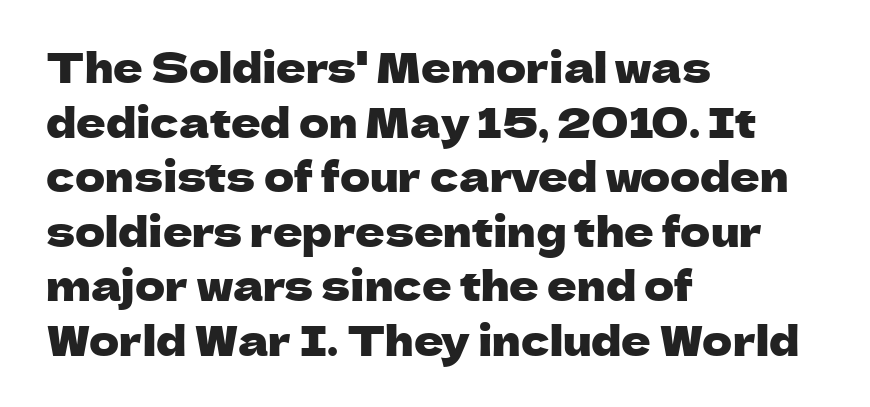
The image shows 41 px sans-serif type, upright; set left-aligned, normal line spacing (1.33x), normal letter spacing, not underlined; low stroke contrast and a medium x-height.
